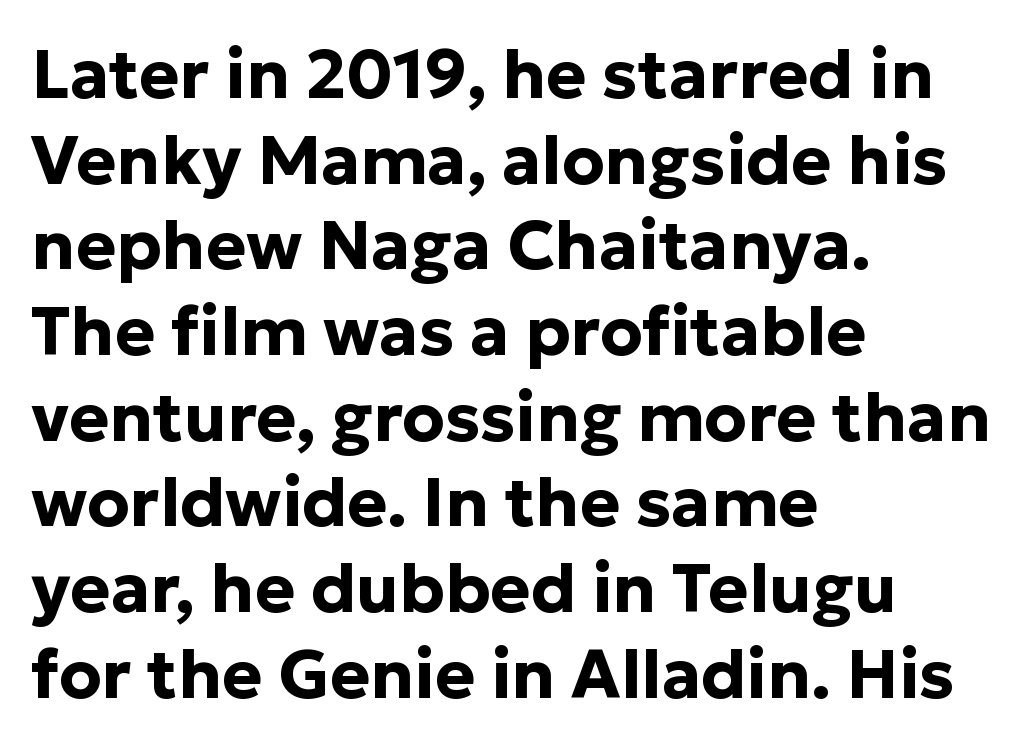
Look at the bottom of the vertical strokes: they stop flat, with no serifs. Typeset ragged right — the left edge is the straight one. Looks like regular typesetting: each glyph gets only the width it needs. Honestly, there is no underline to notice here at all. No extra tracking has been applied to these lines.
